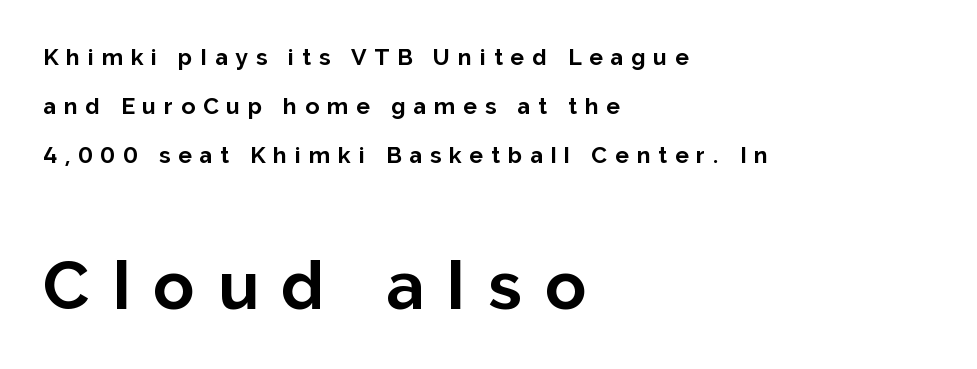
Q: Is the text bold? A: Yes.
Q: Is the text italic (slanted)? A: No, it is upright.
Q: Is the typeface a serif or a sans-serif typeface? A: Sans-serif.
Q: Is the text underlined? A: No.
Q: How is the paragraph aligned? A: Left-aligned.
Q: Is the spacing between letters normal or unusually wide? A: Unusually wide.
Q: Is the spacing between lines tight, normal or loose? A: Loose.
Q: Which block of text is set in a larger size, the first (top) or the second (bottom)? A: The second (bottom) one.
Q: Width (condensed, normal, or wide)? A: Normal.
Q: Stroke contrast? A: Low.
Q: x-height? A: Medium.
Q: Monospaced? A: No.
